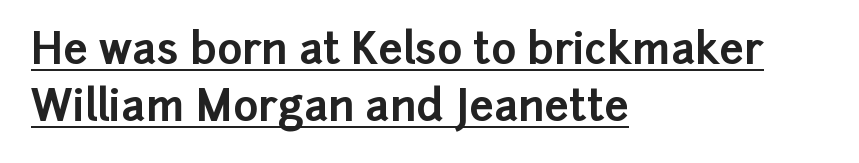
The image shows 43 px bold sans-serif type, upright; set left-aligned, normal line spacing (1.32x), normal letter spacing, underlined; low stroke contrast and a medium x-height.
